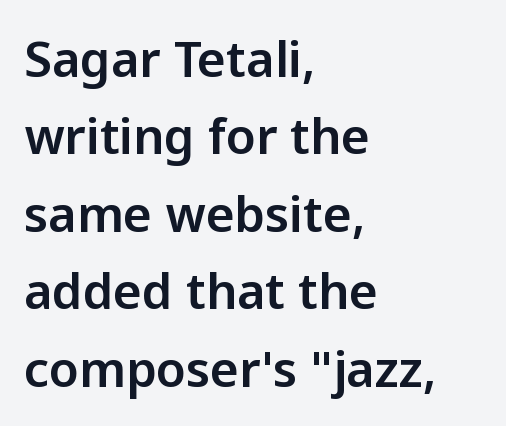
{"serif": "no", "italic": "no", "width": "normal", "stroke_contrast": "low", "x_height": "medium", "monospaced": "no", "underline": "no", "align": "left", "line_spacing": "normal", "line_spacing_ratio": 1.58, "letter_spacing": "normal", "letter_spacing_em": 0.0, "glyph_px": 49}
